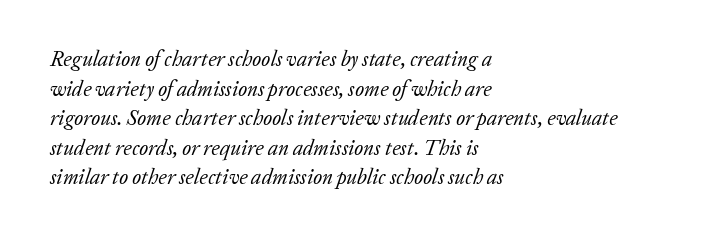
Glyph-to-glyph distance matches everyday printed text. A typesetter would mark this as italic. These glyphs show unthickened strokes, regular width or finer. Underlining? Definitely not there.
